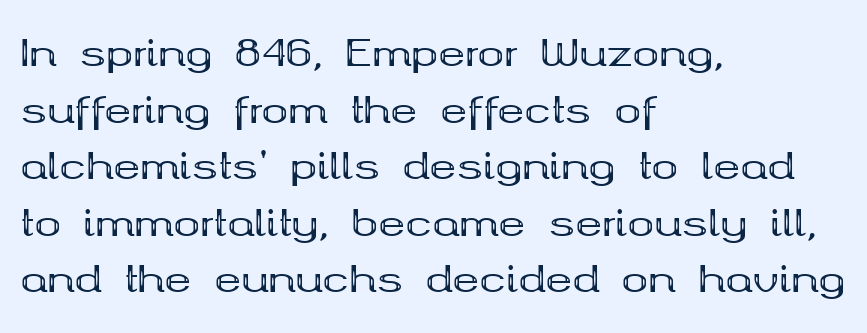
{"serif": "yes", "italic": "no", "bold": "yes", "weight": "bold", "width": "wide", "stroke_contrast": "medium", "x_height": "medium", "monospaced": "no", "underline": "no", "align": "left", "line_spacing": "normal", "line_spacing_ratio": 1.57, "letter_spacing": "normal", "letter_spacing_em": 0.0, "glyph_px": 36}
